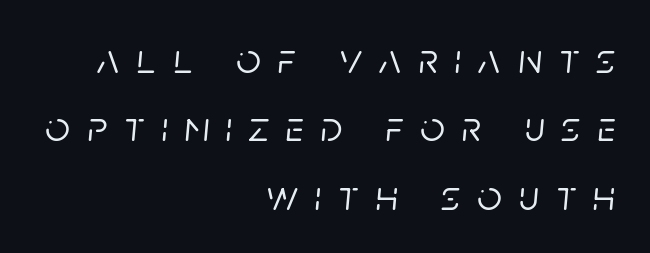
The text block is weighted toward the right margin, trailing off unevenly leftward. Looks like regular typesetting: each glyph gets only the width it needs. Successive baselines arrive at the customary interval. Nobody drew a line under any word here.
